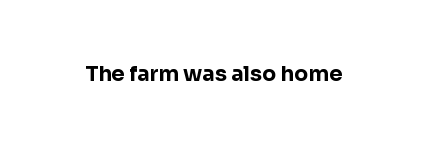
Q: Is the text bold? A: Yes.
Q: Is the text italic (slanted)? A: No, it is upright.
Q: Is the text underlined? A: No.
Q: Is the spacing between letters normal or unusually wide? A: Normal.
